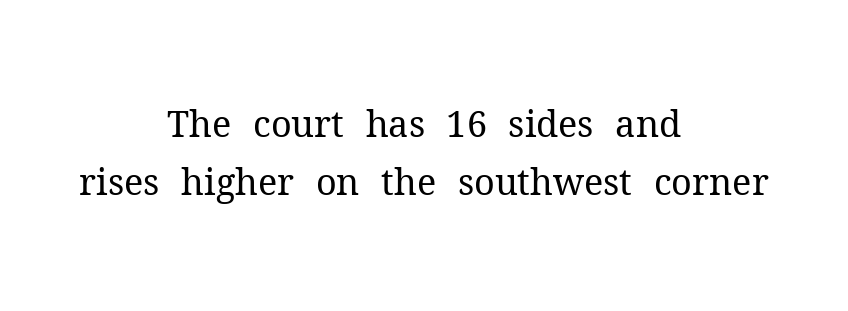
The image shows 36 px regular-weight serif type, upright; set centered, normal line spacing (1.61x), normal letter spacing, not underlined; medium stroke contrast and a medium x-height.
